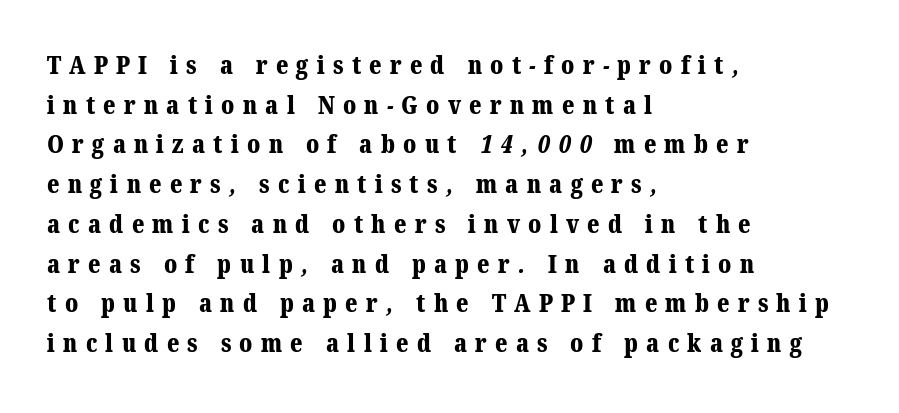
{"bold": "yes", "underline": "no", "align": "left", "line_spacing": "normal", "line_spacing_ratio": 1.59, "letter_spacing": "wide", "letter_spacing_em": 0.33, "glyph_px": 25}
